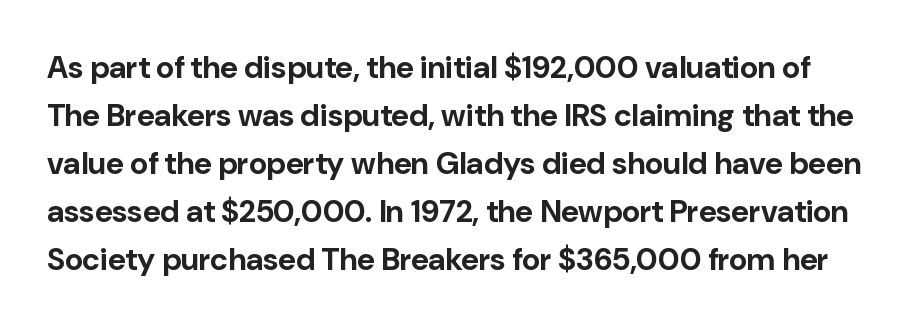
The characters display no serif detailing; their extremities are plain. A bare baseline throughout the passage. A roman cut, with each character standing at attention. The passage shown is typed in a proportional face where columns would drift.
